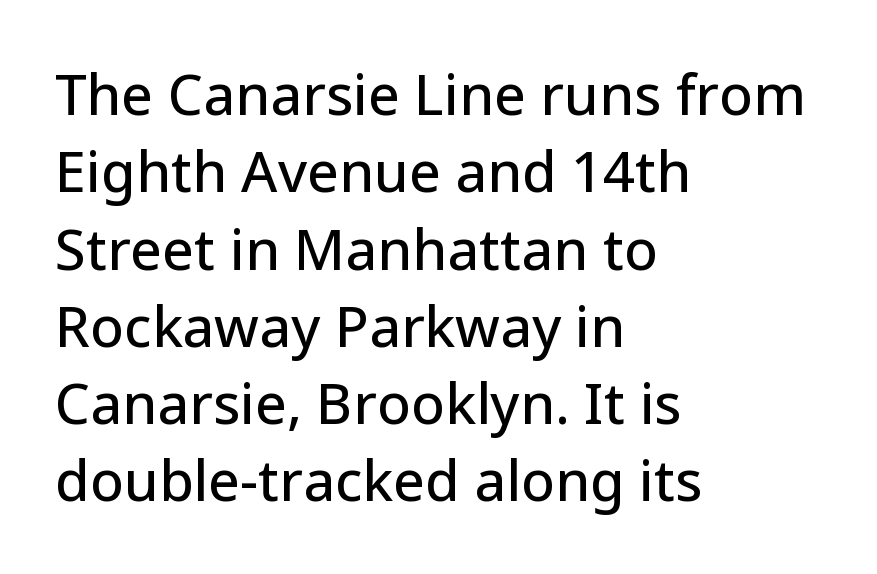
{"serif": "no", "italic": "no", "width": "normal", "stroke_contrast": "low", "x_height": "medium", "monospaced": "no", "underline": "no", "align": "left", "line_spacing": "normal", "line_spacing_ratio": 1.38, "letter_spacing": "normal", "letter_spacing_em": 0.0, "glyph_px": 56}
